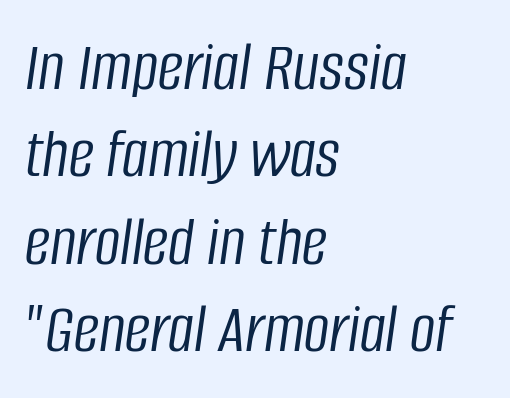
Q: Is the text bold? A: No.
Q: Is the text italic (slanted)? A: Yes, it leans right by about 8 degrees.
Q: Is the text underlined? A: No.
Q: How is the paragraph aligned? A: Left-aligned.
Q: Is the spacing between letters normal or unusually wide? A: Normal.
Q: Width (condensed, normal, or wide)? A: Condensed.
Q: Stroke contrast? A: Low.
Q: x-height? A: Large.
Q: Monospaced? A: No.
